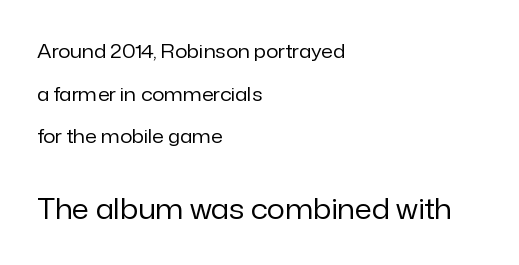
{"serif": "no", "italic": "no", "bold": "no", "weight": "regular", "width": "normal", "stroke_contrast": "low", "x_height": "medium", "monospaced": "no", "underline": "no", "align": "left", "line_spacing": "loose", "line_spacing_ratio": 2.25, "letter_spacing": "normal", "letter_spacing_em": 0.0, "larger_block": "second", "size_ratio": 1.47, "glyph_px": 28}
